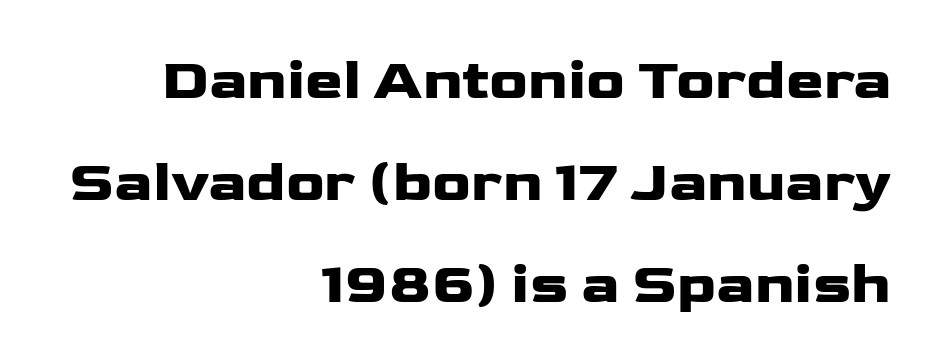
{"serif": "no", "italic": "no", "width": "wide", "stroke_contrast": "low", "x_height": "medium", "monospaced": "no", "underline": "no", "align": "right", "line_spacing_ratio": 1.79, "letter_spacing": "normal", "letter_spacing_em": 0.0, "glyph_px": 57}
